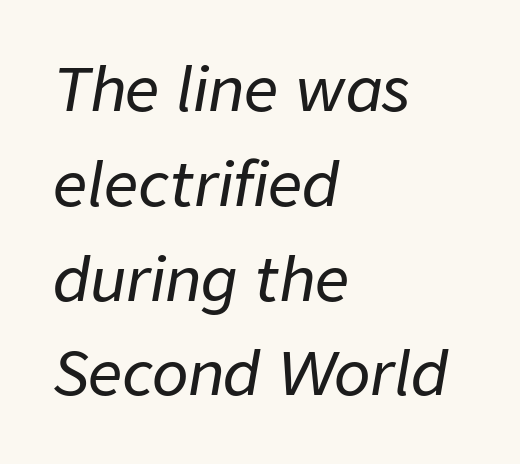
Summary of vertical rhythm: regular, with standard interline spacing. Check under the words: just untouched page. The face used here is proportionally spaced, like ordinary book or web type. Typeset ragged right — the left edge is the straight one.
